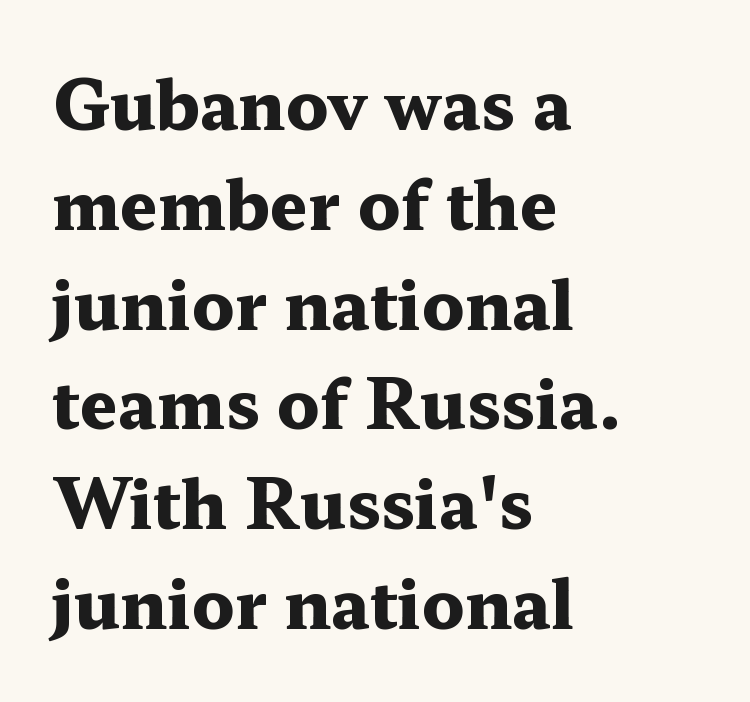
Stroke terminals: seriffed. Anything drawn beneath the words? Only blank space. The passage is arranged the way most books set body copy — flush left. The face used here is rendered with its standard letterfit.
